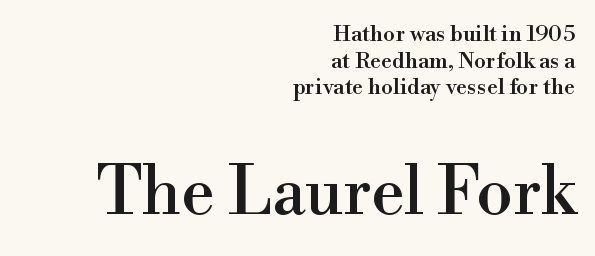
Top chunk: small. Bottom chunk: large. The rendering keeps characters at their native spacing. All the whitespace from short lines collects on the left. This sample uses a serif face. Underline: absent.
